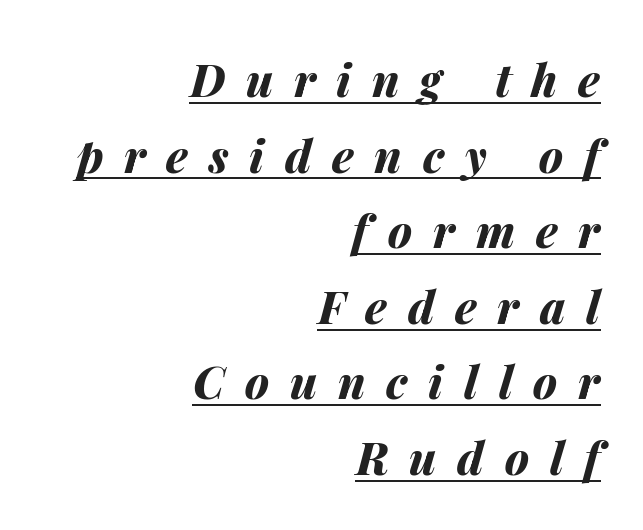
The image shows 45 px bold type, italic (leaning right); set right-aligned, normal line spacing (1.68x), unusually wide letter spacing (+0.46 em), underlined; medium stroke contrast and a medium x-height.
